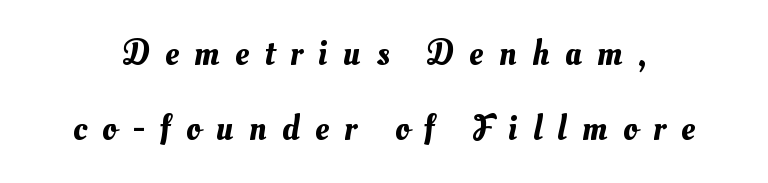
{"width": "normal", "stroke_contrast": "medium", "x_height": "small", "monospaced": "no", "underline": "no", "line_spacing": "loose", "line_spacing_ratio": 2.13, "letter_spacing": "wide", "letter_spacing_em": 0.44, "glyph_px": 35}
